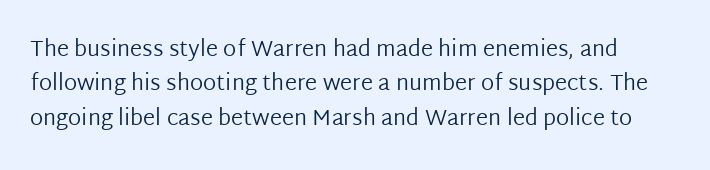
{"italic": "no", "bold": "no", "underline": "no", "line_spacing": "normal", "line_spacing_ratio": 1.56, "letter_spacing": "normal", "letter_spacing_em": 0.0, "glyph_px": 22}
